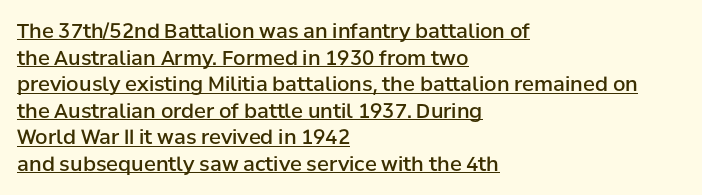
The image shows 20 px text type, upright; set left-aligned, normal line spacing (1.33x), normal letter spacing, underlined.
